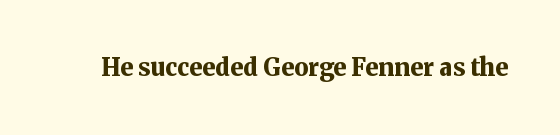
Q: Is the text bold? A: Yes.
Q: Is the text italic (slanted)? A: No, it is upright.
Q: Is the text underlined? A: No.
Q: Is the spacing between letters normal or unusually wide? A: Normal.
